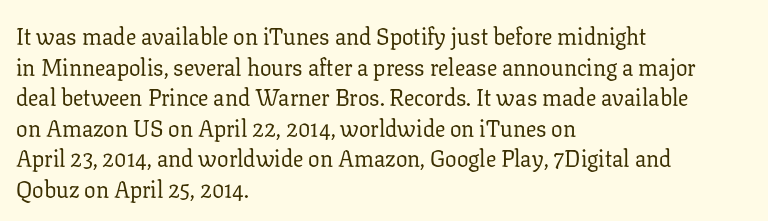
The image shows 23 px text type, upright; set left-aligned, normal line spacing (1.33x), normal letter spacing, not underlined.
